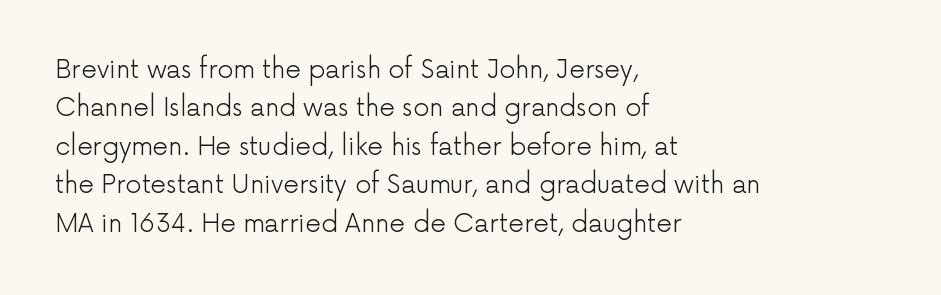
{"italic": "no", "bold": "no", "underline": "no", "align": "left", "line_spacing": "normal", "line_spacing_ratio": 1.54, "letter_spacing": "normal", "letter_spacing_em": 0.0, "glyph_px": 25}
